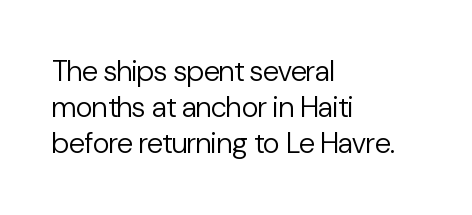
The passage shown is not bold in any degree. This rendering features lettering with no underline. Tall strokes in this sample are plumb rather than angled. Alignment: flush left. Notice how descenders clear the ascenders below comfortably — that's standard leading.
